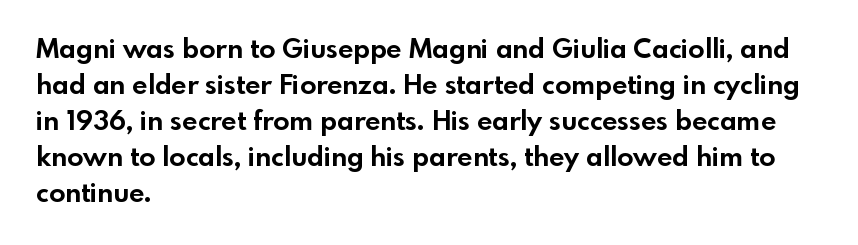
Q: Is the text bold? A: Yes.
Q: Is the text italic (slanted)? A: No, it is upright.
Q: Is the text underlined? A: No.
Q: How is the paragraph aligned? A: Left-aligned.
Q: Is the spacing between letters normal or unusually wide? A: Normal.
Q: Is the spacing between lines tight, normal or loose? A: Normal.
